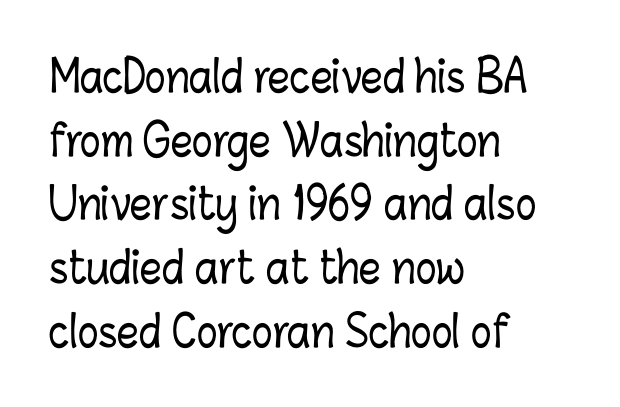
Note the varied advance widths — an 'i' is clearly narrower than an 'm'. Interline gaps are of average width in this sample. Notice how the passage keeps a crisp vertical edge on the left only. Tall strokes in this sample are plumb rather than angled. Is the letter spacing exaggerated? No — it looks like the ordinary default.
